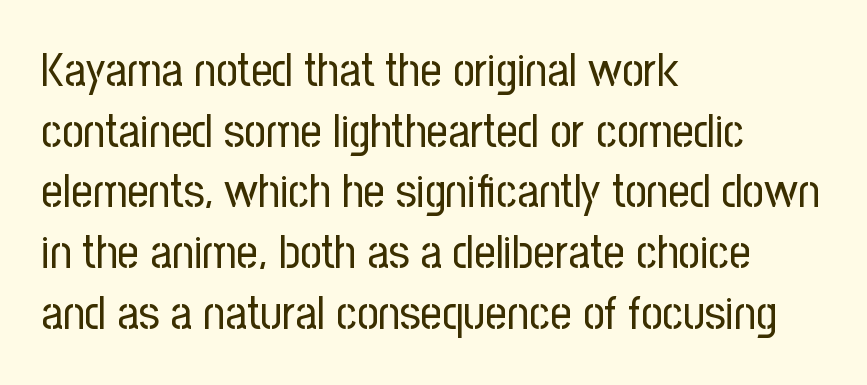
{"serif": "no", "italic": "no", "bold": "no", "weight": "regular", "width": "condensed", "stroke_contrast": "low", "x_height": "medium", "monospaced": "no", "underline": "no", "align": "left", "line_spacing": "normal", "line_spacing_ratio": 1.29, "letter_spacing": "normal", "letter_spacing_em": 0.0, "glyph_px": 47}
